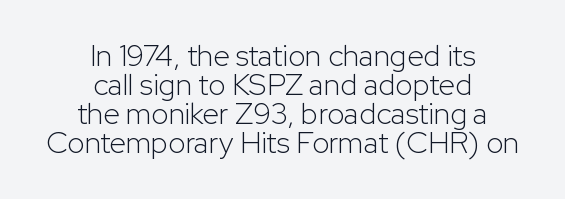
Q: Is the text bold? A: No.
Q: Is the text italic (slanted)? A: No, it is upright.
Q: Is the typeface a serif or a sans-serif typeface? A: Sans-serif.
Q: Is the text underlined? A: No.
Q: How is the paragraph aligned? A: Centered.
Q: Is the spacing between letters normal or unusually wide? A: Normal.
Q: Is the spacing between lines tight, normal or loose? A: Tight.
Q: Width (condensed, normal, or wide)? A: Normal.
Q: Stroke contrast? A: Low.
Q: x-height? A: Medium.
Q: Monospaced? A: No.
